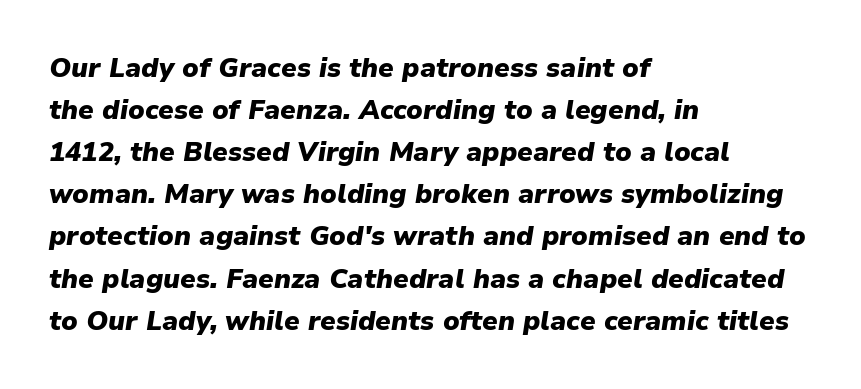
Q: Is the text bold? A: Yes.
Q: Is the text italic (slanted)? A: Yes, it leans right by about 9 degrees.
Q: Is the text underlined? A: No.
Q: How is the paragraph aligned? A: Left-aligned.
Q: Is the spacing between letters normal or unusually wide? A: Normal.
Q: Is the spacing between lines tight, normal or loose? A: Normal.
